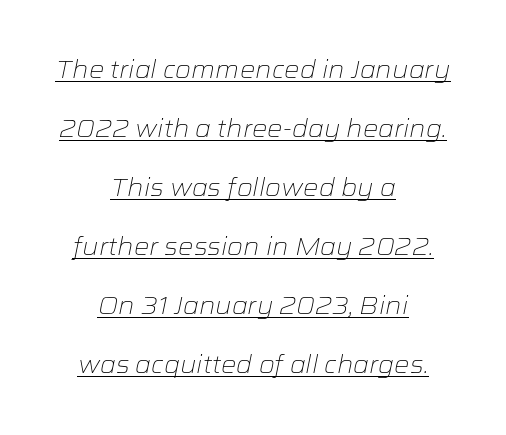
Q: Is the text bold? A: No.
Q: Is the text italic (slanted)? A: Yes, it leans right by about 12 degrees.
Q: Is the text underlined? A: Yes.
Q: How is the paragraph aligned? A: Centered.
Q: Is the spacing between letters normal or unusually wide? A: Normal.
Q: Is the spacing between lines tight, normal or loose? A: Loose.
